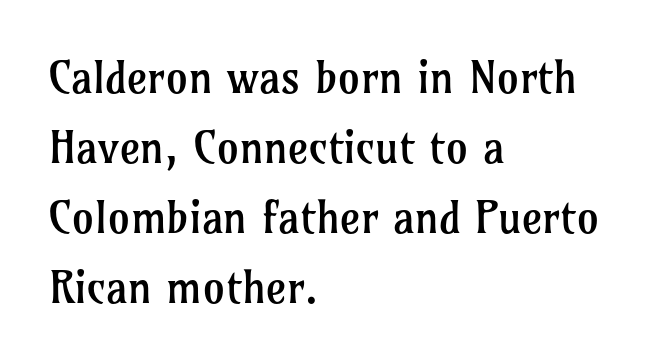
The space between consecutive lines is moderate. One-word summary of the alignment: left. The letters carry serifs — small finishing strokes at the ends of their stems. Here the designer chose a conventional face with non-uniform glyph widths. The face looks like a standard text weight, possibly lighter. Clear beneath every line of the passage.
